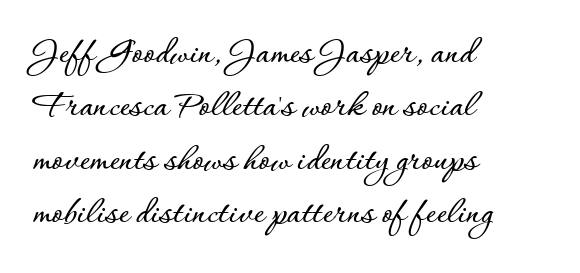
{"width": "normal", "stroke_contrast": "low", "x_height": "small", "monospaced": "no", "underline": "no", "align": "left", "line_spacing": "normal", "line_spacing_ratio": 1.37, "letter_spacing": "normal", "letter_spacing_em": 0.0, "glyph_px": 39}
